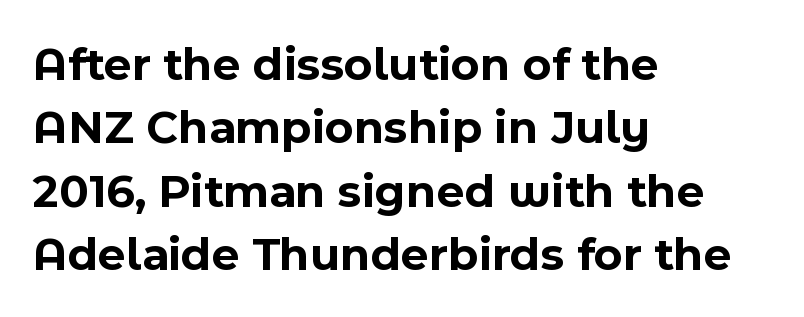
{"serif": "no", "italic": "no", "bold": "yes", "weight": "bold", "width": "normal", "x_height": "medium", "monospaced": "no", "underline": "no", "align": "left", "line_spacing": "normal", "line_spacing_ratio": 1.32, "letter_spacing": "normal", "letter_spacing_em": 0.0, "glyph_px": 48}
